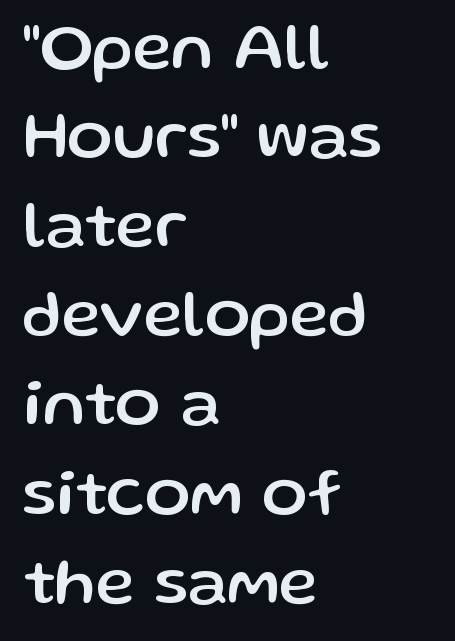
{"serif": "no", "italic": "no", "width": "normal", "stroke_contrast": "low", "x_height": "medium", "monospaced": "no", "underline": "no", "align": "left", "line_spacing": "normal", "line_spacing_ratio": 1.33, "letter_spacing": "normal", "letter_spacing_em": 0.0, "glyph_px": 67}
